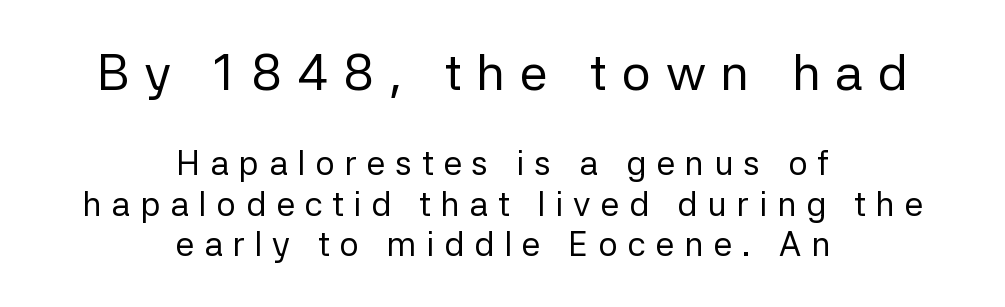
Rendered with straight, roman letterforms. The face used here appears at its bigger size in the upper chunk. Observe the wide spacing: letters keep a clear distance from each other. A student would call this center alignment; a typographer would say set centered.
